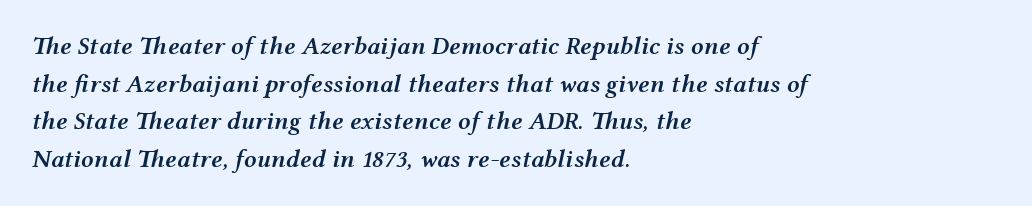
A fair bit of extra ink — the face is semibold, not bold. The words here are not underlined. Short note: letters normally spaced. Posture: slanted. Notice how descenders clear the ascenders below comfortably — that's standard leading. Alignment: flush left.
